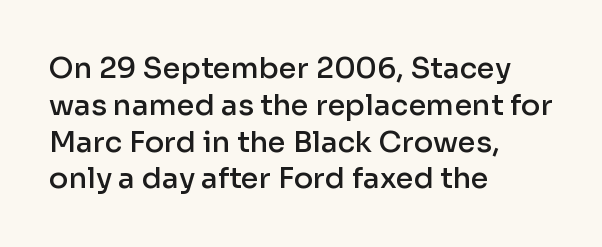
{"serif": "no", "italic": "no", "bold": "semi", "weight": "semibold", "width": "normal", "stroke_contrast": "low", "x_height": "medium", "monospaced": "no", "underline": "no", "align": "left", "line_spacing": "normal", "line_spacing_ratio": 1.27, "letter_spacing": "normal", "letter_spacing_em": 0.0, "glyph_px": 29}
